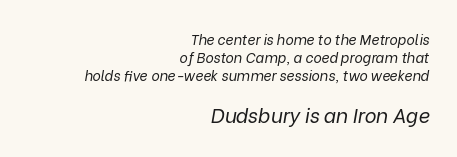
{"italic": "yes", "lean": "right", "slant_degrees": 9, "bold": "no", "underline": "no", "align": "right", "line_spacing": "normal", "line_spacing_ratio": 1.3, "letter_spacing": "normal", "letter_spacing_em": 0.0, "larger_block": "second", "size_ratio": 1.43, "glyph_px": 20}
